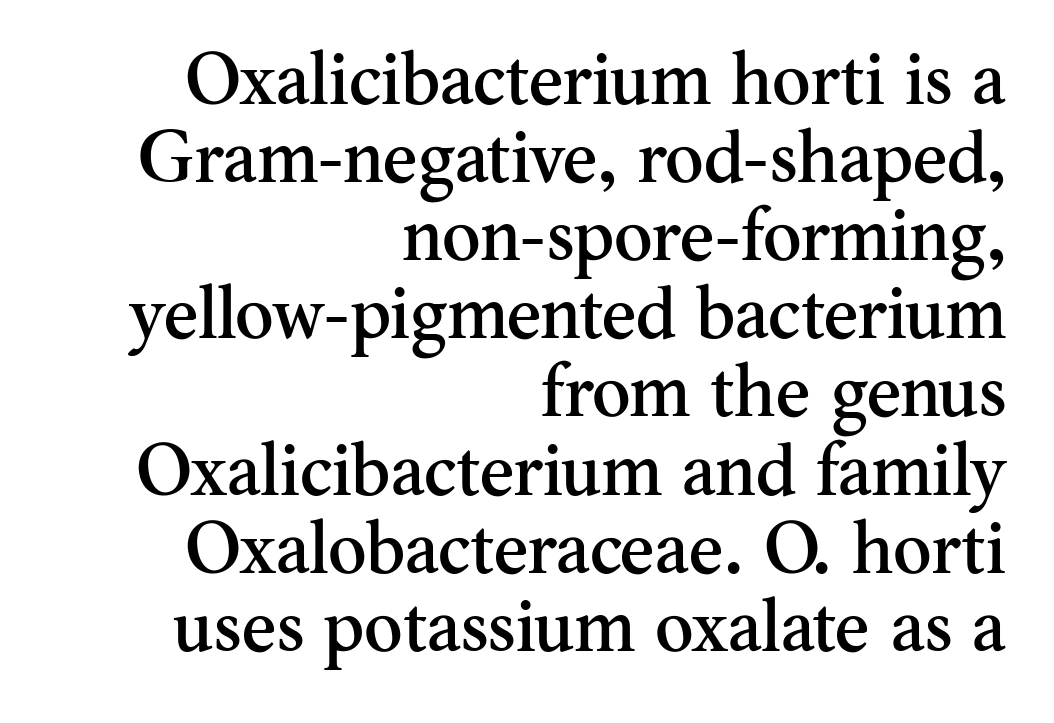
Q: Is the text italic (slanted)? A: No, it is upright.
Q: Is the typeface a serif or a sans-serif typeface? A: Serif.
Q: Is the text underlined? A: No.
Q: How is the paragraph aligned? A: Right-aligned.
Q: Is the spacing between letters normal or unusually wide? A: Normal.
Q: Is the spacing between lines tight, normal or loose? A: Tight.
Q: Width (condensed, normal, or wide)? A: Normal.
Q: Stroke contrast? A: Medium.
Q: x-height? A: Small.
Q: Monospaced? A: No.
